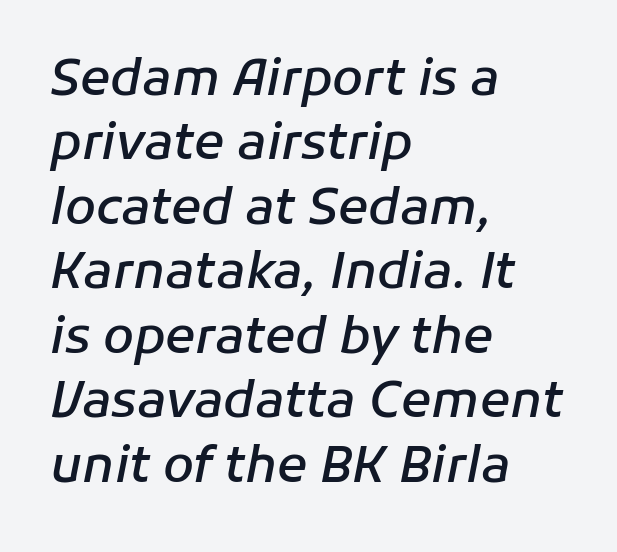
Check the space under the baseline: it is left empty. Varying glyph widths throughout — classic text-font behaviour. These lines were composed using italics. A classic flush-left, rag-right setting is used for this passage. Observe the ordinary spacing: letters are neighbours, not strangers.
